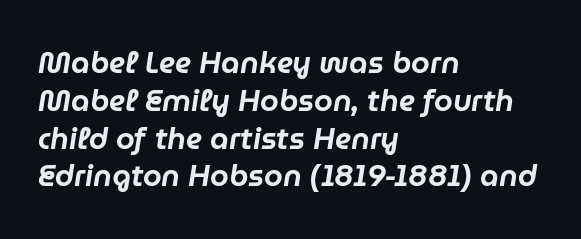
Layout note: lines flush left. Characters are canted at an angle relative to the baseline's perpendicular. These lines are rendered in a variable-pitch font. Standard letterfit; no display-style spreading of the glyphs.
